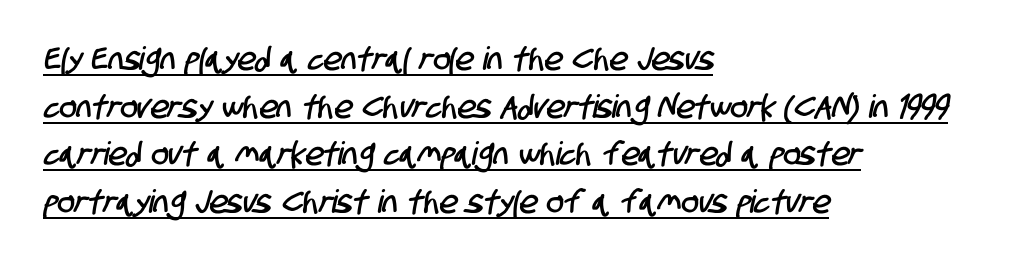
Somebody hit Ctrl+U on this one — the words are underlined. The leading is moderate, giving the passage an even texture. The passage shown is typed in a proportional face where columns would drift. Typeset ragged right — the left edge is the straight one.
